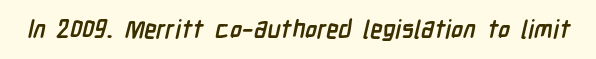
Q: Is the text bold? A: Yes.
Q: Is the text underlined? A: No.
Q: Is the spacing between letters normal or unusually wide? A: Normal.
